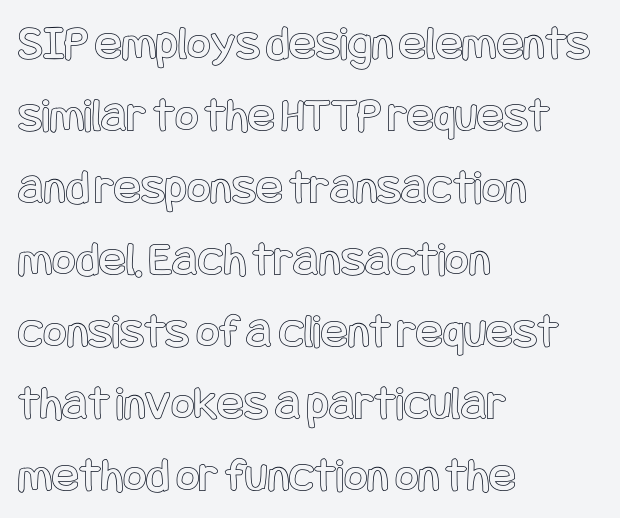
{"italic": "no", "width": "condensed", "x_height": "large", "underline": "no", "align": "left", "line_spacing": "normal", "line_spacing_ratio": 1.44, "letter_spacing": "normal", "letter_spacing_em": 0.0, "glyph_px": 50}
